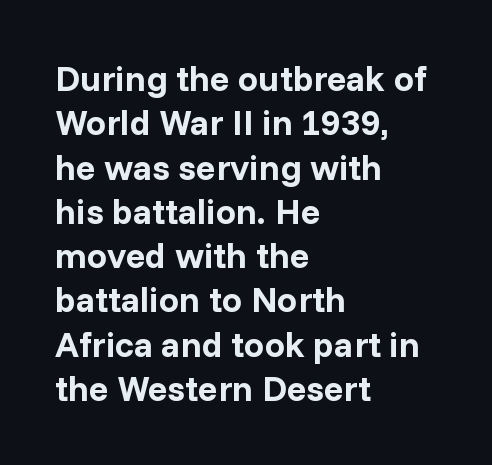
The image shows 36 px bold sans-serif type, upright; set left-aligned, line spacing 1.23x, normal letter spacing, not underlined; low stroke contrast and a medium x-height.
